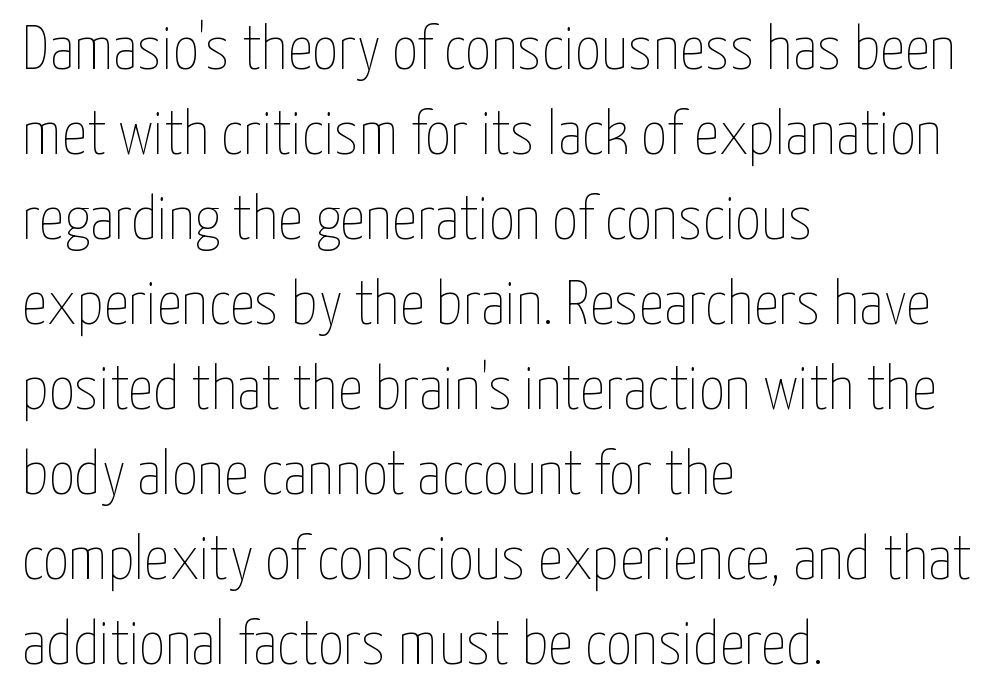
{"italic": "no", "bold": "no", "weight": "thin", "width": "condensed", "stroke_contrast": "low", "x_height": "medium", "monospaced": "no", "underline": "no", "align": "left", "line_spacing": "normal", "line_spacing_ratio": 1.35, "letter_spacing": "normal", "letter_spacing_em": 0.0, "glyph_px": 63}
